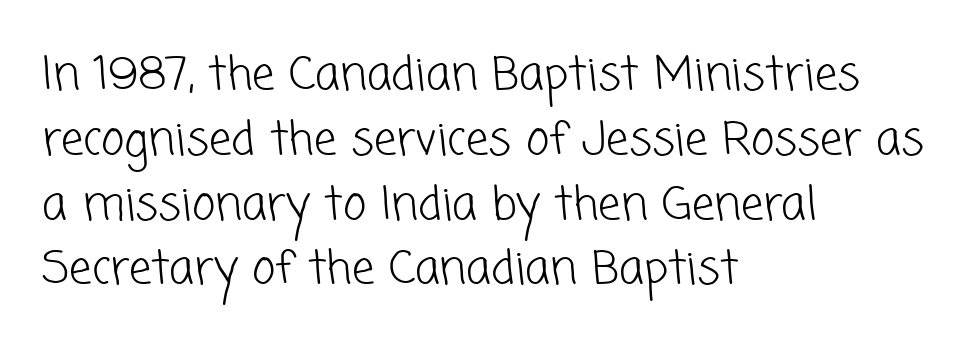
The image shows 45 px light sans-serif type; set left-aligned, normal line spacing (1.44x), normal letter spacing, not underlined; low stroke contrast and a medium x-height.
